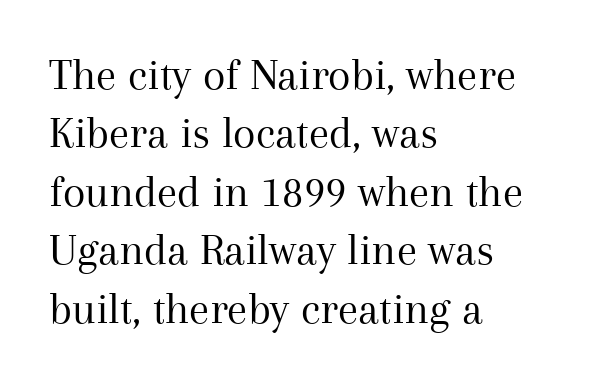
{"serif": "yes", "italic": "no", "bold": "no", "weight": "regular", "width": "normal", "stroke_contrast": "medium", "x_height": "medium", "monospaced": "no", "underline": "no", "align": "left", "line_spacing": "normal", "line_spacing_ratio": 1.27, "letter_spacing": "normal", "letter_spacing_em": 0.0, "glyph_px": 46}
